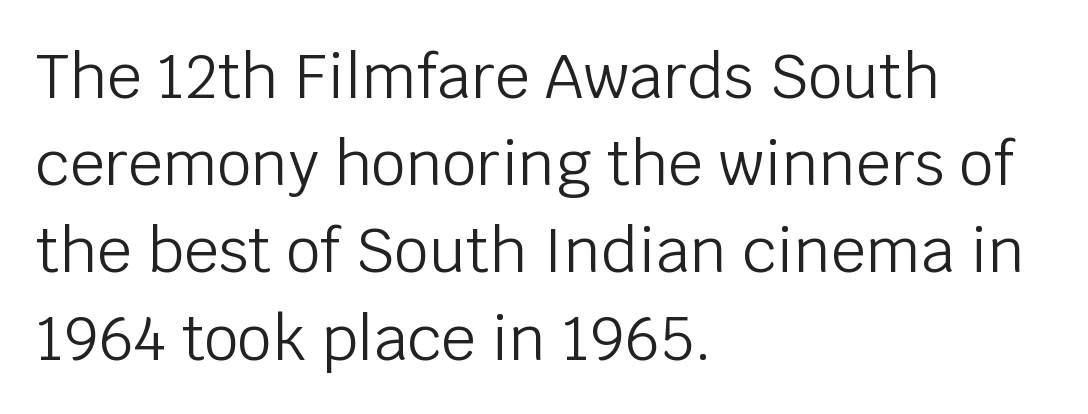
You could not count columns in this text — the font is proportionally spaced. Words appear dense and cohesive because spacing is normal. Check where the strokes stop: nothing finishes them off — pure sans. Designer's note — italics off, roman on. No heavy texture on the line: the type isn't bold. Which margin do the lines hug? The left one — the right edge is uneven.
